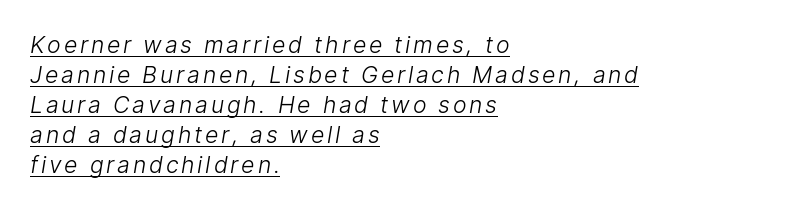
These lines stack with their left ends in a neat column. Leading: standard. The typeface has the unassuming heft of standard copy or less. The sample's only ornament is a line tracing under the words.
